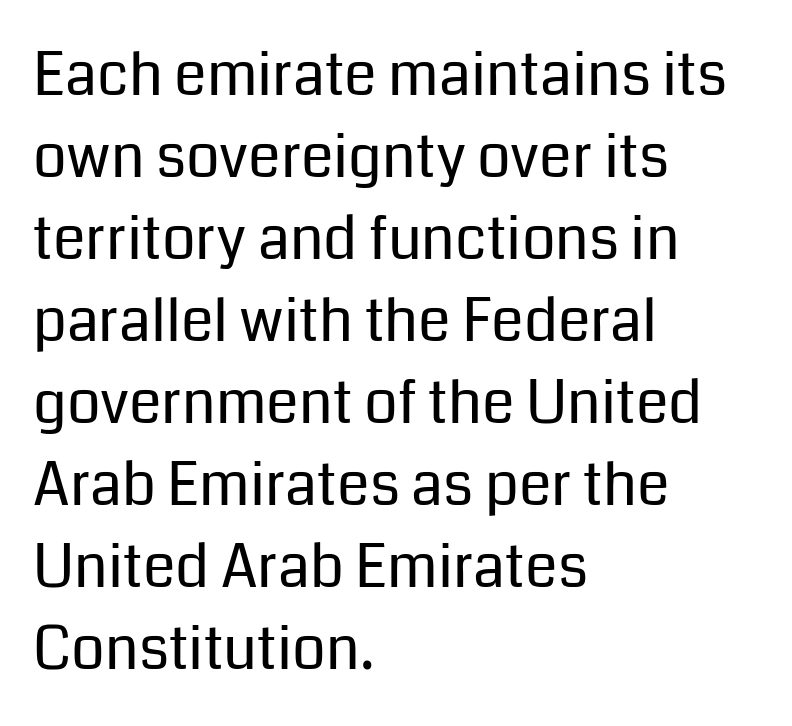
{"serif": "no", "italic": "no", "bold": "no", "weight": "regular", "width": "normal", "stroke_contrast": "low", "x_height": "medium", "monospaced": "no", "underline": "no", "align": "left", "line_spacing": "normal", "line_spacing_ratio": 1.39, "letter_spacing": "normal", "letter_spacing_em": 0.0, "glyph_px": 59}
